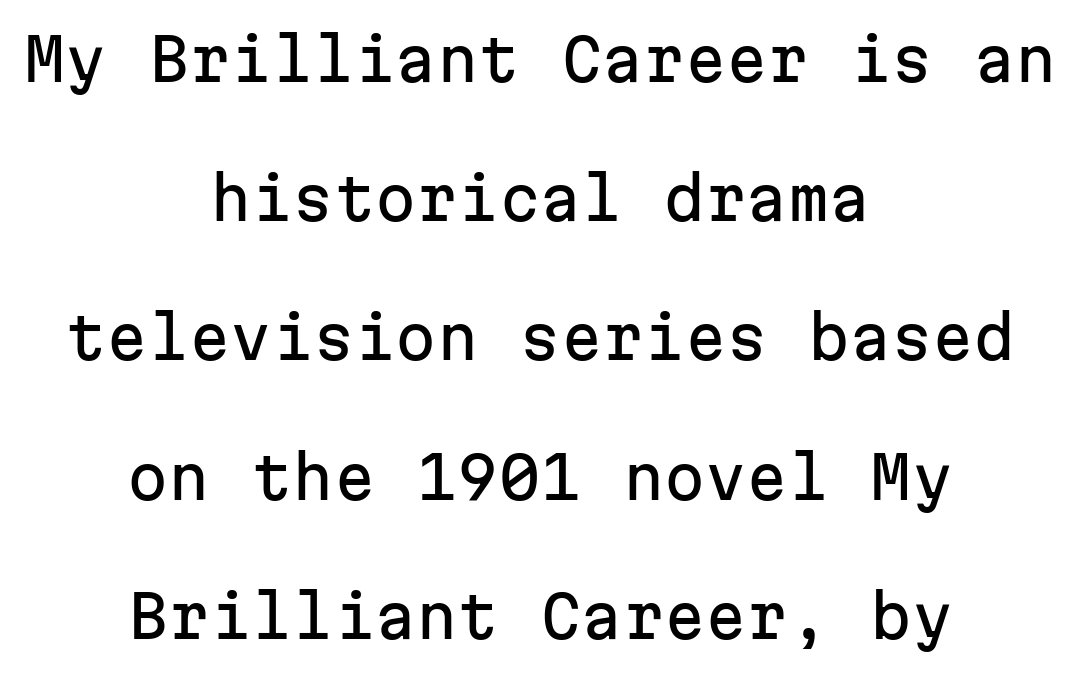
The line-height multiplier appears high, well above default. You could call the tracking neutral — neither tight nor loose. Tall strokes in this sample are plumb rather than angled. Note the uniform advance width — an 'i' takes as much space as an 'm'. Both edges are ragged and mirror each other, which tells us the setting is centered. The typeface chosen for these lines omits serifs.
